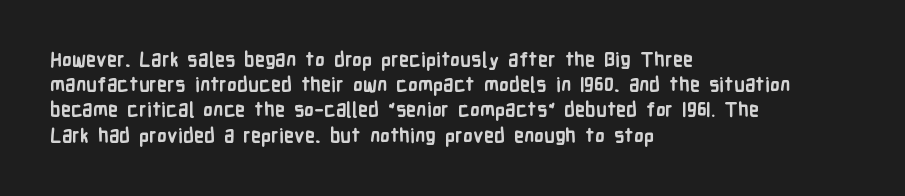
{"italic": "no", "bold": "yes", "underline": "no", "align": "left", "line_spacing": "normal", "line_spacing_ratio": 1.26, "letter_spacing": "normal", "letter_spacing_em": 0.0, "glyph_px": 20}
